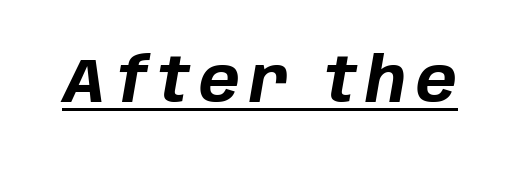
{"italic": "yes", "lean": "right", "slant_degrees": 10, "bold": "yes", "weight": "bold", "width": "normal", "stroke_contrast": "low", "x_height": "large", "monospaced": "no", "underline": "yes", "glyph_px": 61}
